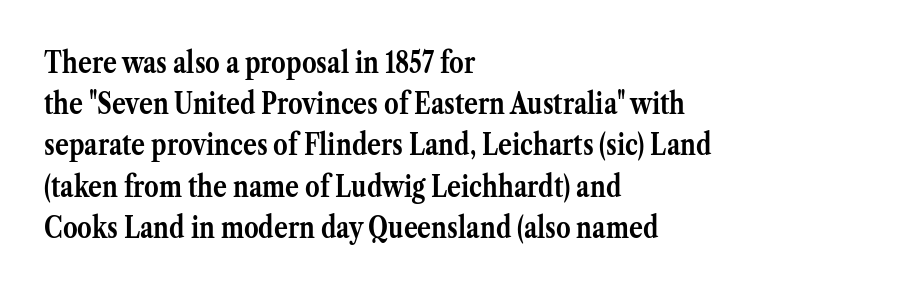
Teacher's note: observe the even left margin — that is flush-left alignment. The type family on display is of the serif kind. In terms of weight, the rendering is a true, heavy bold. Every stem runs plumb, perpendicular to the baseline. How are the letters spaced? Ordinarily, with no added tracking.
